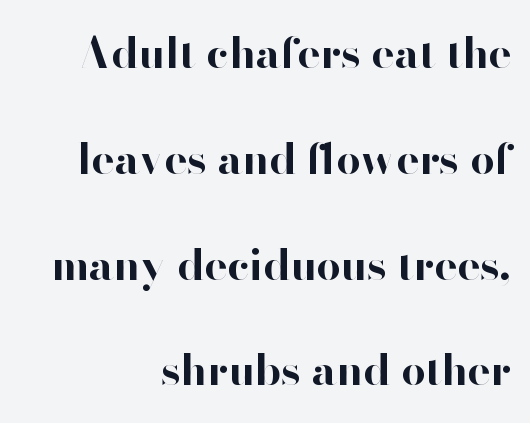
The image shows 43 px bold sans-serif type, upright; set right-aligned, loose line spacing (2.46x), normal letter spacing, not underlined; high stroke contrast and a small x-height.
